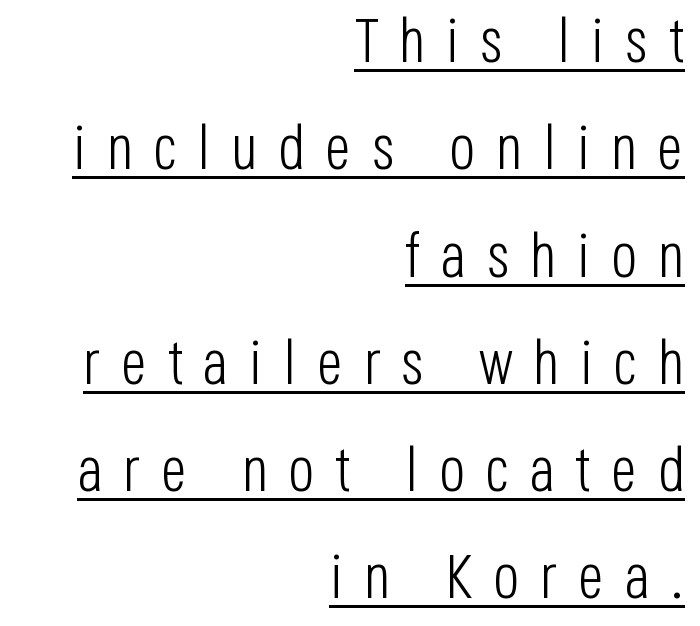
Is the stroke heavy? The answer is a plain regular-or-lighter. Someone cranked the tracking dial way up on this one. The face used here is proportionally spaced, like ordinary book or web type. A rule runs beneath these lines of type. In terms of letterform style, serifs are entirely absent.
